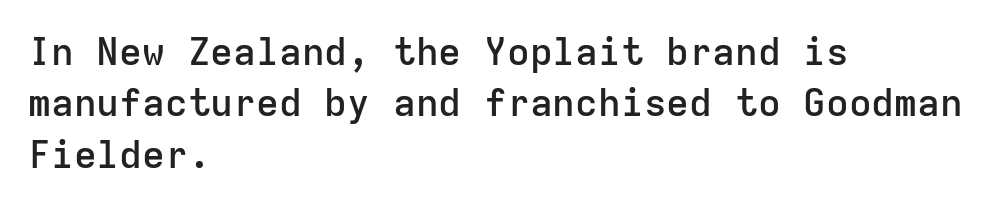
{"serif": "no", "italic": "no", "bold": "semi", "weight": "semibold", "width": "normal", "stroke_contrast": "low", "x_height": "medium", "monospaced": "yes", "underline": "no", "align": "left", "line_spacing": "normal", "line_spacing_ratio": 1.35, "letter_spacing": "normal", "letter_spacing_em": 0.0, "glyph_px": 38}
